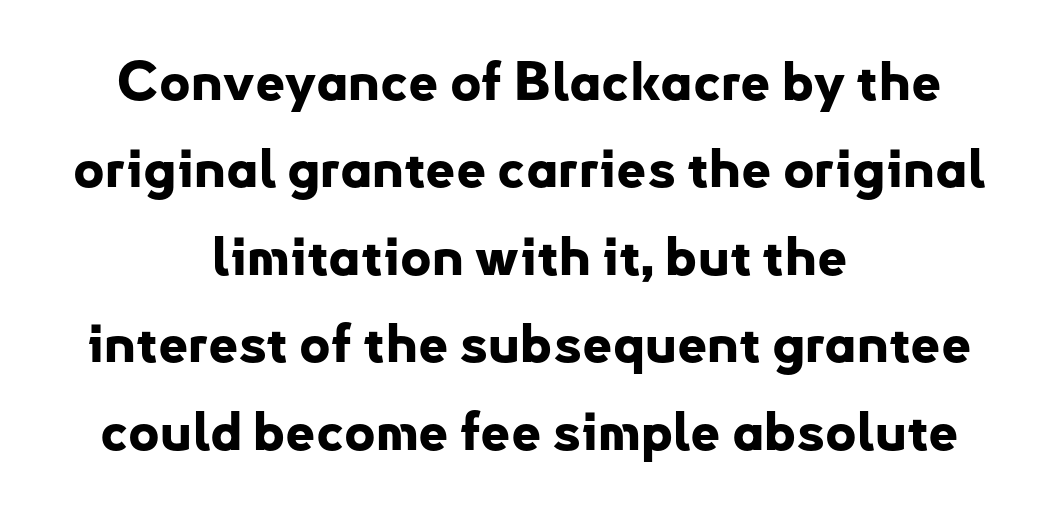
Where is the straight margin? There isn't one; the lines are centered. Type style note: lacks serifs. Nobody drew a line under any word here. You could not count columns in this text — the font is proportionally spaced. This sample uses plain, unmodified letter spacing. The type sits square on the baseline with zero lean.
